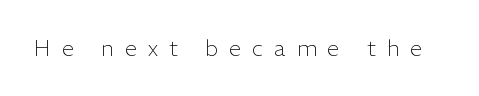
{"italic": "no", "bold": "no", "underline": "no", "letter_spacing": "wide", "letter_spacing_em": 0.5, "glyph_px": 22}
